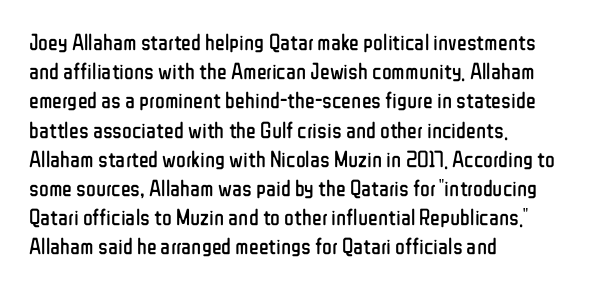
{"italic": "no", "bold": "no", "underline": "no", "align": "left", "line_spacing": "normal", "line_spacing_ratio": 1.27, "letter_spacing": "normal", "letter_spacing_em": 0.0, "glyph_px": 23}
